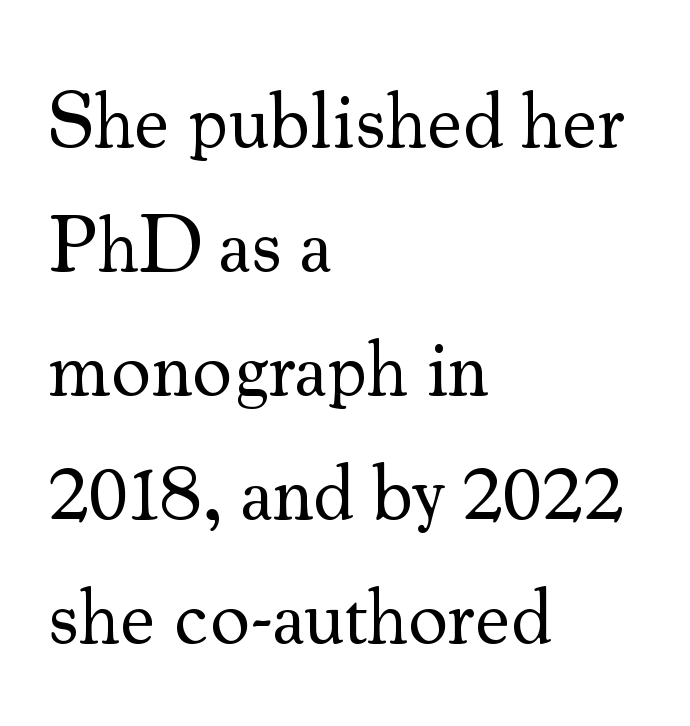
Q: Is the text bold? A: No.
Q: Is the text italic (slanted)? A: No, it is upright.
Q: Is the typeface a serif or a sans-serif typeface? A: Serif.
Q: Is the text underlined? A: No.
Q: How is the paragraph aligned? A: Left-aligned.
Q: Is the spacing between letters normal or unusually wide? A: Normal.
Q: Is the spacing between lines tight, normal or loose? A: Normal.
Q: Width (condensed, normal, or wide)? A: Normal.
Q: Stroke contrast? A: Medium.
Q: x-height? A: Small.
Q: Monospaced? A: No.
